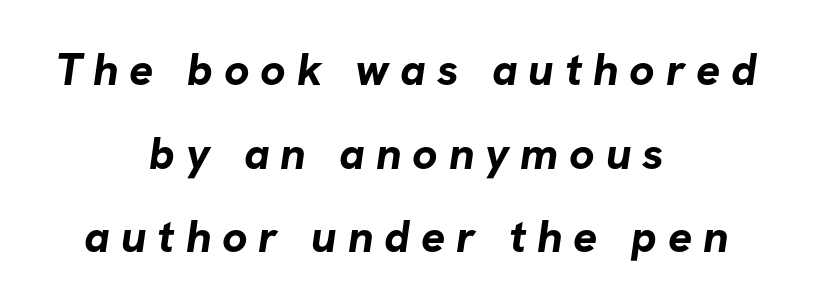
Q: Is the text bold? A: Yes.
Q: Is the typeface a serif or a sans-serif typeface? A: Sans-serif.
Q: Is the text underlined? A: No.
Q: How is the paragraph aligned? A: Centered.
Q: Is the spacing between letters normal or unusually wide? A: Unusually wide.
Q: Width (condensed, normal, or wide)? A: Normal.
Q: Stroke contrast? A: Low.
Q: x-height? A: Medium.
Q: Monospaced? A: No.
